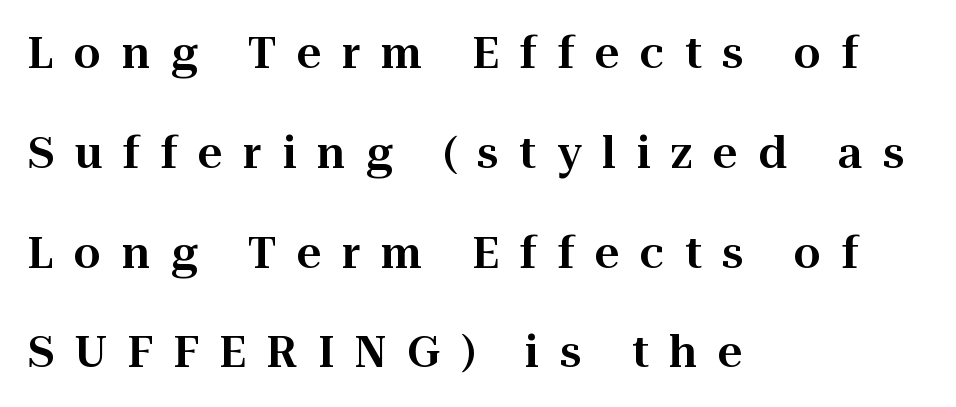
Q: Is the text italic (slanted)? A: No, it is upright.
Q: Is the typeface a serif or a sans-serif typeface? A: Serif.
Q: Is the text underlined? A: No.
Q: How is the paragraph aligned? A: Left-aligned.
Q: Is the spacing between letters normal or unusually wide? A: Unusually wide.
Q: Is the spacing between lines tight, normal or loose? A: Loose.
Q: Width (condensed, normal, or wide)? A: Normal.
Q: Stroke contrast? A: High.
Q: x-height? A: Medium.
Q: Monospaced? A: No.
